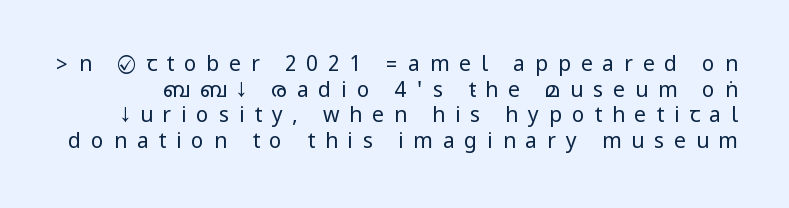
{"italic": "no", "bold": "no", "underline": "no", "line_spacing_ratio": 1.22, "letter_spacing": "wide", "letter_spacing_em": 0.47, "glyph_px": 21}
